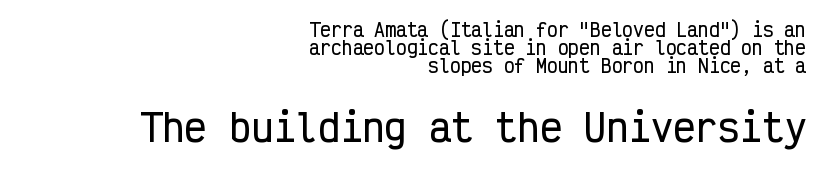
Each word holds together tightly as a unit, with standard inter-letter gaps. The block sitting lower on the canvas is the one with enlarged characters. The glyphs in this specimen are sans serif. This rendering uses right alignment, leaving the left contour irregular. Do the characters align in a grid? Yes, the font is monospaced. Vertically, the passage feels compressed, each row crowding the next.
